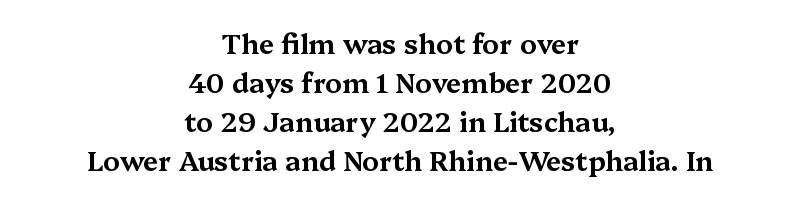
Spacing between characters is what you'd get straight out of the box. What's the leading like? Ordinary, nothing unusual. The zone under the glyphs is completely vacant. Short and long lines alike share a common midpoint.
